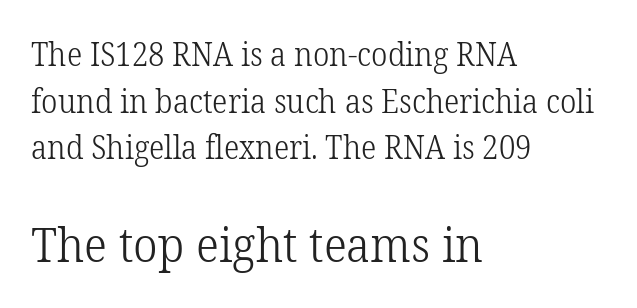
Q: Is the text bold? A: No.
Q: Is the text italic (slanted)? A: No, it is upright.
Q: Is the typeface a serif or a sans-serif typeface? A: Serif.
Q: Is the text underlined? A: No.
Q: How is the paragraph aligned? A: Left-aligned.
Q: Is the spacing between letters normal or unusually wide? A: Normal.
Q: Is the spacing between lines tight, normal or loose? A: Normal.
Q: Which block of text is set in a larger size, the first (top) or the second (bottom)? A: The second (bottom) one.
Q: Width (condensed, normal, or wide)? A: Normal.
Q: Stroke contrast? A: Low.
Q: x-height? A: Medium.
Q: Monospaced? A: No.
